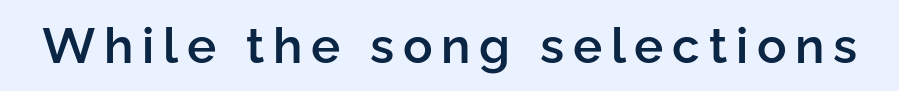
Descenders are the only things crossing below the line. Is this a fixed-width face? No — the glyphs have proportional, varying widths. Every stem runs plumb, perpendicular to the baseline. This is moderately heavy type, rendered in semibold. Observe the absence of serifs on each vertical stroke in this sample.
